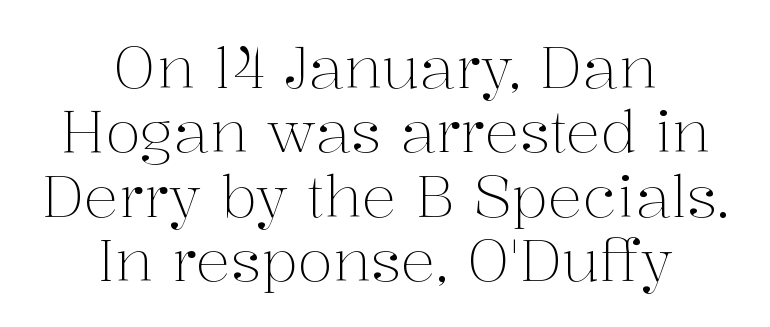
These lines are rendered in a variable-pitch font. Leftover space on each line is divided equally before and after the words. Rendered with straight, roman letterforms. The zone under the glyphs is completely vacant. Classification — serif.
